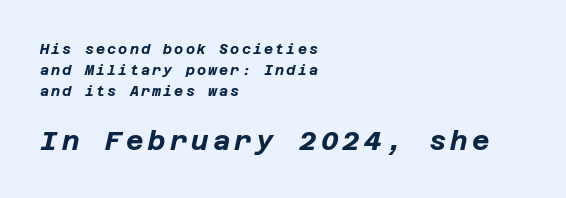
{"italic": "yes", "lean": "right", "slant_degrees": 12, "bold": "yes", "underline": "no", "align": "left", "line_spacing": "normal", "line_spacing_ratio": 1.49, "larger_block": "second", "size_ratio": 1.93, "glyph_px": 27}
